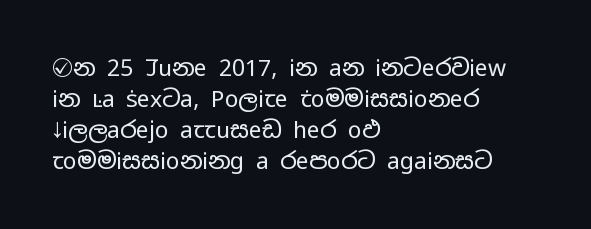
Q: Is the text bold? A: No.
Q: Is the text italic (slanted)? A: No, it is upright.
Q: Is the text underlined? A: No.
Q: How is the paragraph aligned? A: Left-aligned.
Q: Is the spacing between letters normal or unusually wide? A: Normal.
Q: Is the spacing between lines tight, normal or loose? A: Normal.
